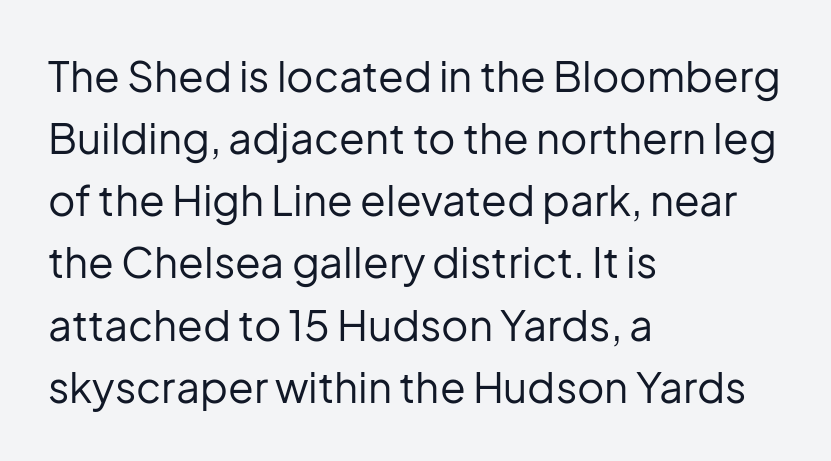
The image shows 42 px regular-weight sans-serif type, upright; set left-aligned, normal line spacing (1.48x), normal letter spacing, not underlined; low stroke contrast and a medium x-height.
